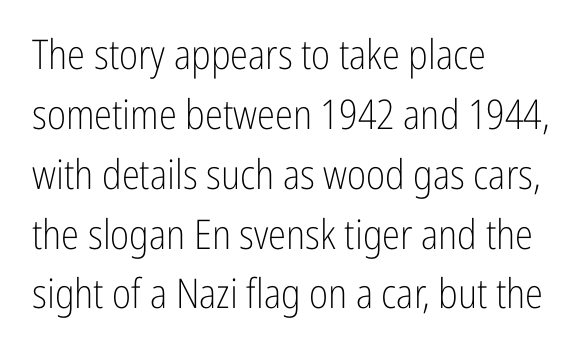
Q: Is the text bold? A: No.
Q: Is the text italic (slanted)? A: No, it is upright.
Q: Is the typeface a serif or a sans-serif typeface? A: Sans-serif.
Q: Is the text underlined? A: No.
Q: How is the paragraph aligned? A: Left-aligned.
Q: Is the spacing between letters normal or unusually wide? A: Normal.
Q: Is the spacing between lines tight, normal or loose? A: Normal.
Q: Width (condensed, normal, or wide)? A: Condensed.
Q: Stroke contrast? A: Low.
Q: x-height? A: Medium.
Q: Monospaced? A: No.
